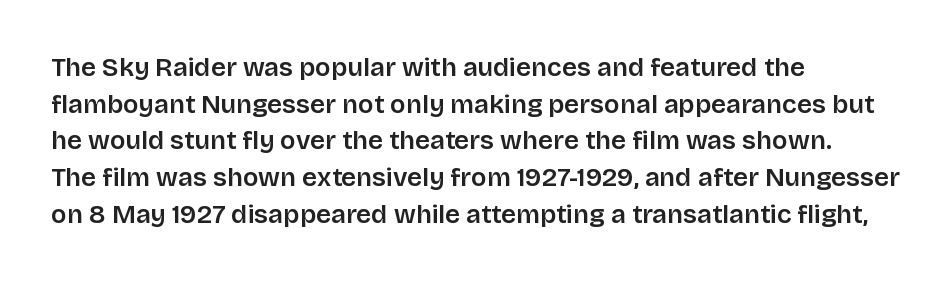
{"italic": "no", "underline": "no", "align": "left", "line_spacing": "normal", "line_spacing_ratio": 1.41, "letter_spacing": "normal", "letter_spacing_em": 0.0, "glyph_px": 26}
